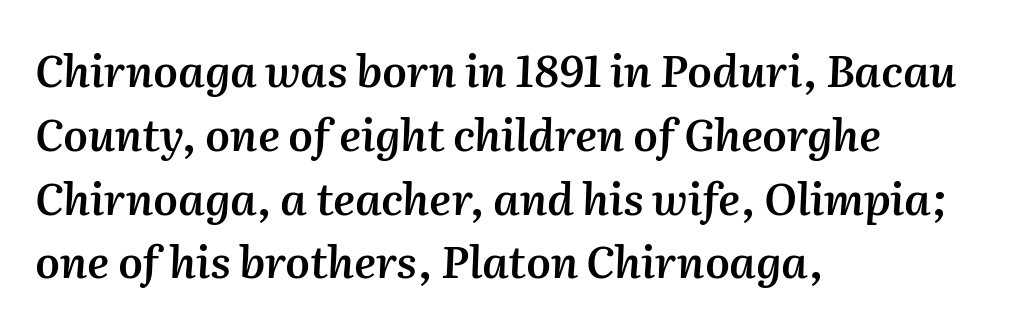
{"italic": "yes", "lean": "right", "slant_degrees": 2, "bold": "semi", "weight": "semibold", "width": "normal", "stroke_contrast": "medium", "x_height": "medium", "monospaced": "no", "underline": "no", "align": "left", "line_spacing": "normal", "line_spacing_ratio": 1.45, "letter_spacing": "normal", "letter_spacing_em": 0.0, "glyph_px": 44}
